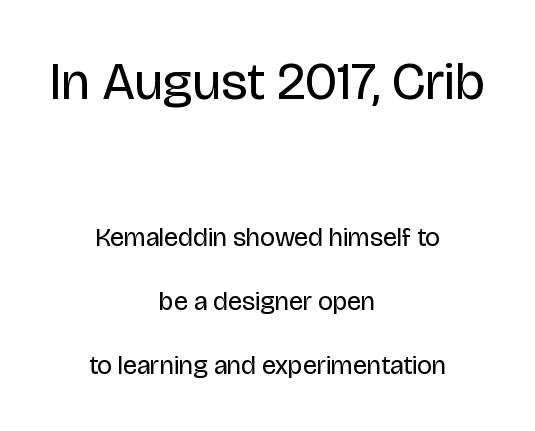
{"serif": "no", "italic": "no", "bold": "no", "weight": "regular", "width": "normal", "stroke_contrast": "low", "x_height": "large", "monospaced": "no", "underline": "no", "align": "center", "line_spacing": "loose", "line_spacing_ratio": 2.45, "letter_spacing": "normal", "letter_spacing_em": 0.0, "larger_block": "first", "size_ratio": 2.04, "glyph_px": 53}
